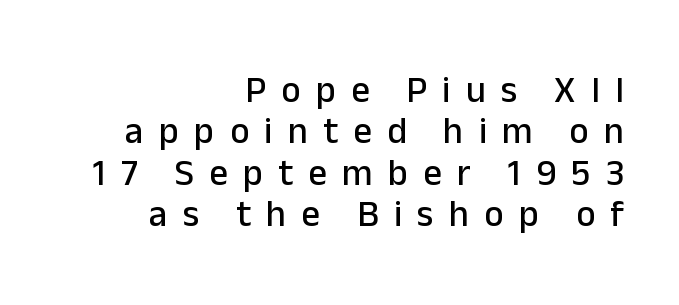
Q: Is the text italic (slanted)? A: No, it is upright.
Q: Is the typeface a serif or a sans-serif typeface? A: Sans-serif.
Q: Is the text underlined? A: No.
Q: How is the paragraph aligned? A: Right-aligned.
Q: Is the spacing between letters normal or unusually wide? A: Unusually wide.
Q: Is the spacing between lines tight, normal or loose? A: Tight.
Q: Width (condensed, normal, or wide)? A: Normal.
Q: Stroke contrast? A: Low.
Q: x-height? A: Medium.
Q: Monospaced? A: No.
